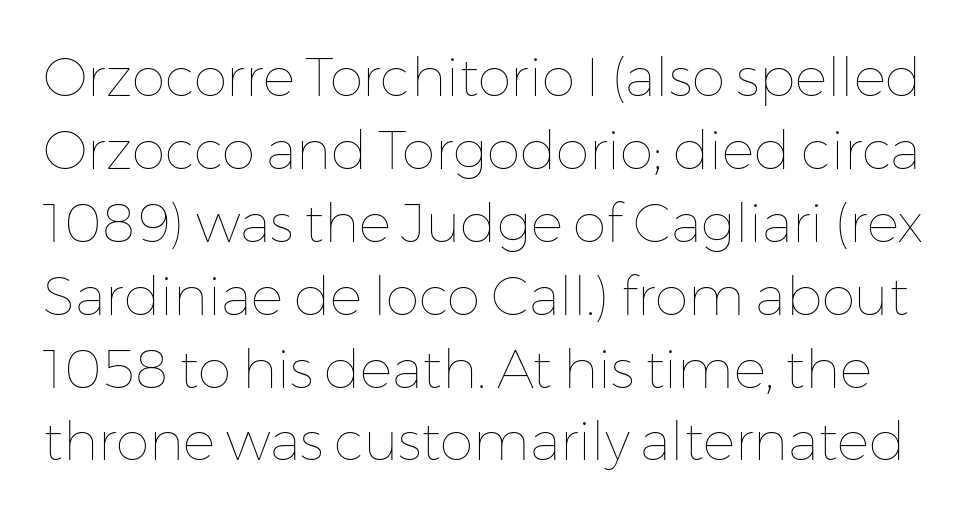
There is no visible air inserted between adjacent glyphs. No letter is thick-stroked: the sample isn't bold. Honestly, there is no underline to notice here at all. Varying glyph widths throughout — classic text-font behaviour. This block has exactly the height ordinary leading produces.
